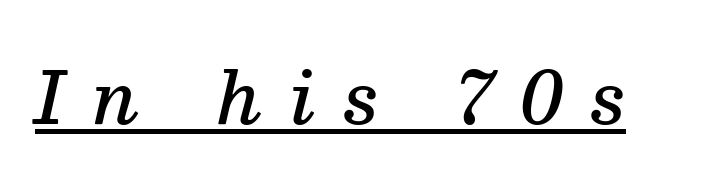
Q: Is the text bold? A: Semi-bold.
Q: Is the text italic (slanted)? A: Yes, it leans right by about 13 degrees.
Q: Is the typeface a serif or a sans-serif typeface? A: Serif.
Q: Is the text underlined? A: Yes.
Q: Is the spacing between letters normal or unusually wide? A: Unusually wide.
Q: Width (condensed, normal, or wide)? A: Normal.
Q: Stroke contrast? A: Medium.
Q: x-height? A: Medium.
Q: Monospaced? A: No.
